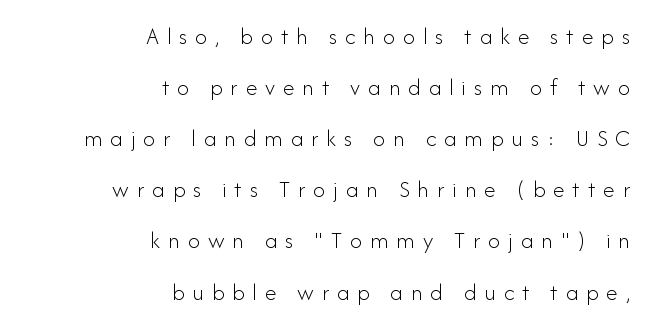
{"italic": "no", "bold": "no", "underline": "no", "align": "right", "line_spacing": "loose", "line_spacing_ratio": 2.13, "letter_spacing": "wide", "letter_spacing_em": 0.33, "glyph_px": 24}
